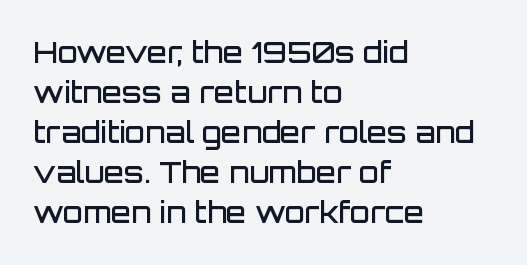
The image shows 29 px semibold sans-serif type, upright; set left-aligned, normal line spacing (1.38x), normal letter spacing, not underlined; low stroke contrast and a large x-height.
